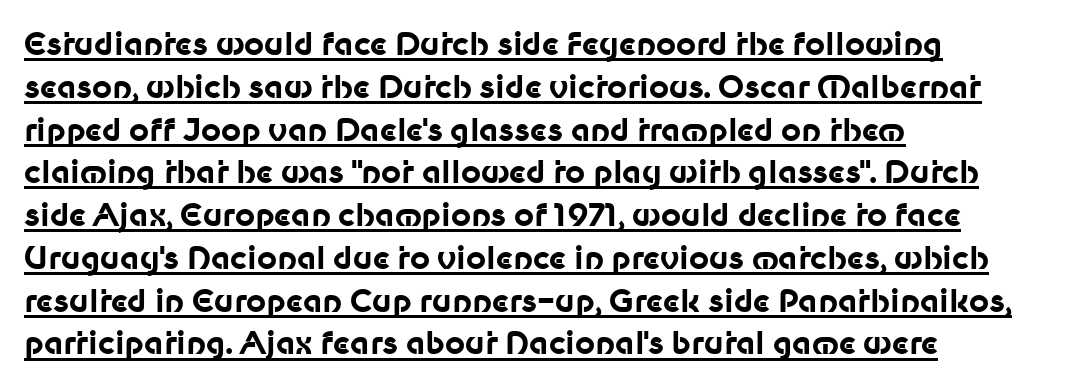
Q: Is the text bold? A: Yes.
Q: Is the text italic (slanted)? A: No, it is upright.
Q: Is the typeface a serif or a sans-serif typeface? A: Sans-serif.
Q: Is the text underlined? A: Yes.
Q: How is the paragraph aligned? A: Left-aligned.
Q: Is the spacing between letters normal or unusually wide? A: Normal.
Q: Is the spacing between lines tight, normal or loose? A: Normal.
Q: Width (condensed, normal, or wide)? A: Normal.
Q: Stroke contrast? A: Low.
Q: x-height? A: Medium.
Q: Monospaced? A: No.
